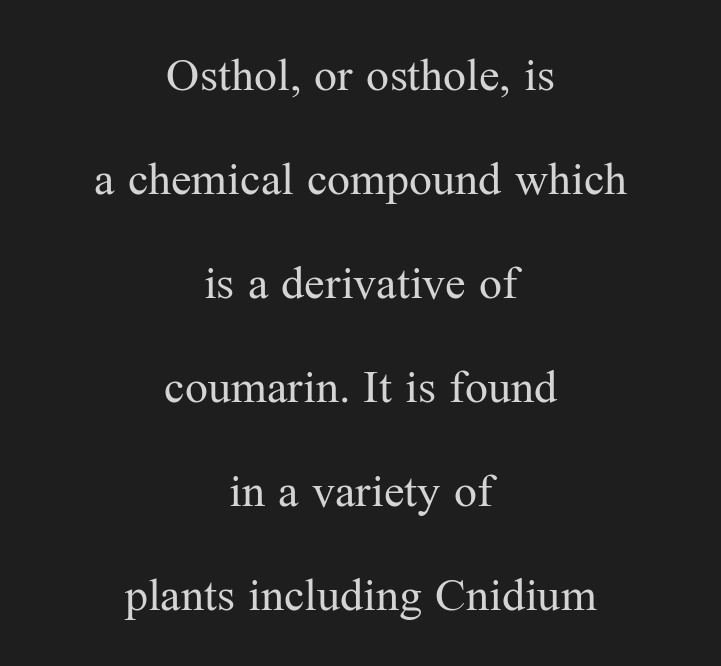
The image shows 46 px regular-weight serif type, upright; set centered, loose line spacing (2.26x), normal letter spacing, not underlined; medium stroke contrast and a medium x-height.
